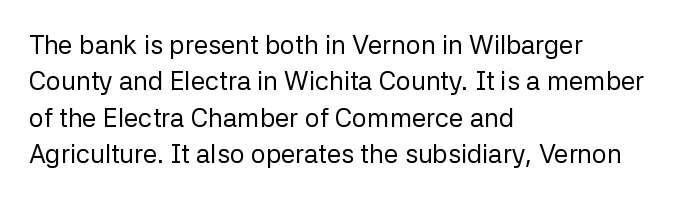
The image shows 26 px text type, upright; set left-aligned, normal line spacing (1.4x), normal letter spacing, not underlined.
